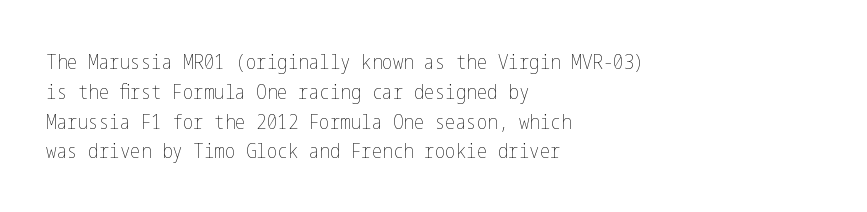
The image shows 21 px text type, upright; set left-aligned, normal line spacing (1.42x), normal letter spacing, not underlined.
